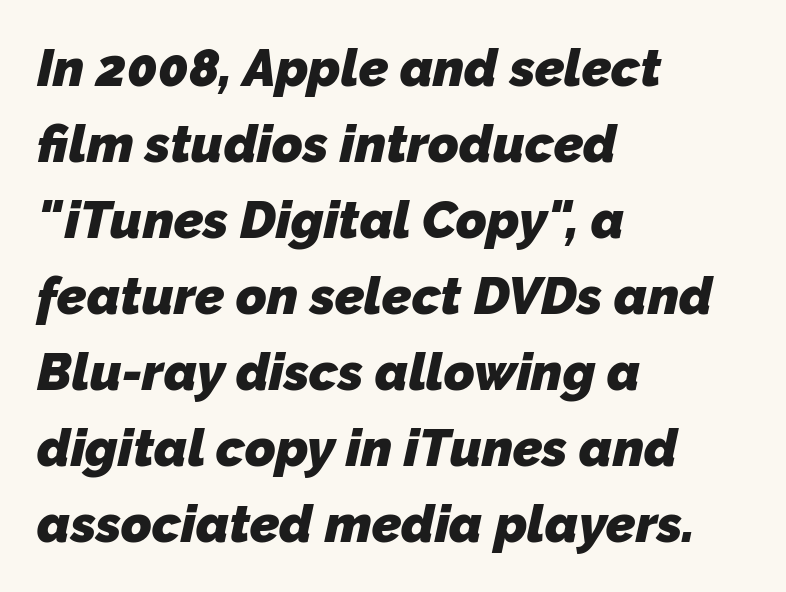
Q: Is the text bold? A: Yes.
Q: Is the typeface a serif or a sans-serif typeface? A: Sans-serif.
Q: Is the text underlined? A: No.
Q: How is the paragraph aligned? A: Left-aligned.
Q: Is the spacing between letters normal or unusually wide? A: Normal.
Q: Is the spacing between lines tight, normal or loose? A: Normal.
Q: Width (condensed, normal, or wide)? A: Normal.
Q: Stroke contrast? A: Low.
Q: x-height? A: Medium.
Q: Monospaced? A: No.
